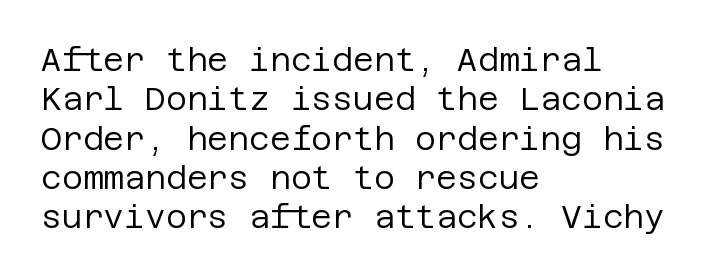
Q: Is the text bold? A: No.
Q: Is the text italic (slanted)? A: No, it is upright.
Q: Is the typeface a serif or a sans-serif typeface? A: Sans-serif.
Q: Is the text underlined? A: No.
Q: How is the paragraph aligned? A: Left-aligned.
Q: Is the spacing between letters normal or unusually wide? A: Normal.
Q: Width (condensed, normal, or wide)? A: Normal.
Q: Stroke contrast? A: Low.
Q: x-height? A: Large.
